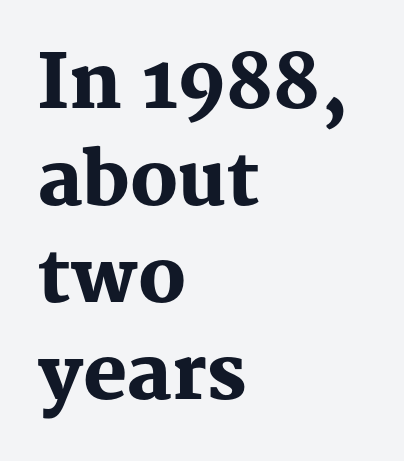
The image shows 74 px heavy serif type, upright; set left-aligned, normal line spacing (1.31x), normal letter spacing, not underlined; medium stroke contrast and a medium x-height.
